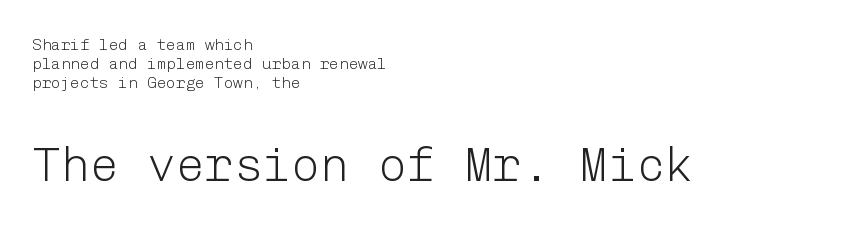
The image shows 48 px light sans-serif type, upright; set left-aligned, line spacing 1.19x, normal letter spacing, not underlined; the second (bottom) block is 3.0x larger; low stroke contrast and a medium x-height.
